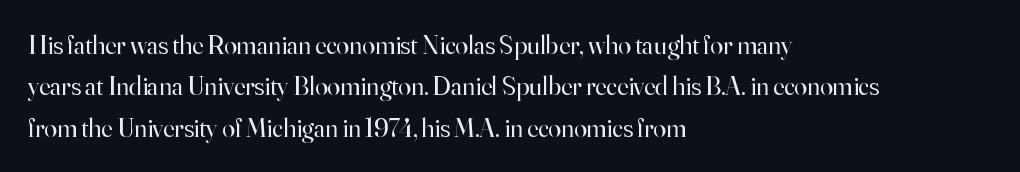
Each stroke keeps to a modest, everyday thickness or less. Whoever set this chose a conventional vertical rhythm. Caption: multi-line text, flush left, ragged right. Underlining? Definitely not there.
